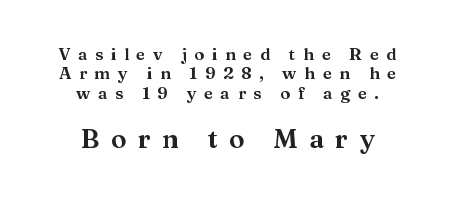
{"italic": "no", "underline": "no", "align": "center", "line_spacing": "tight", "line_spacing_ratio": 1.14, "letter_spacing": "wide", "letter_spacing_em": 0.44, "larger_block": "second", "size_ratio": 1.53, "glyph_px": 26}
